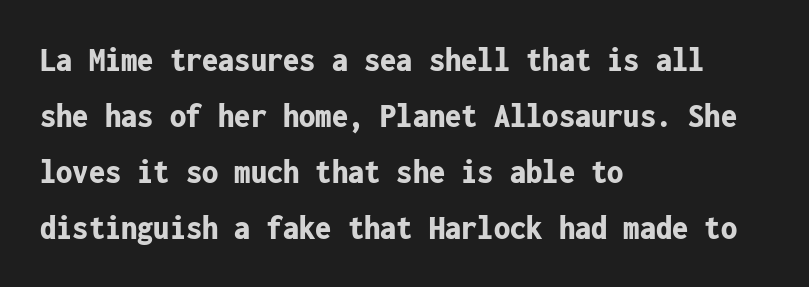
The text block is weighted toward the left margin, trailing off unevenly rightward. Does the lettering tilt? It doesn't — this is upright. These lines sit exactly where default settings would place them. No feet cap the strokes, marking this as sans-serif type.
